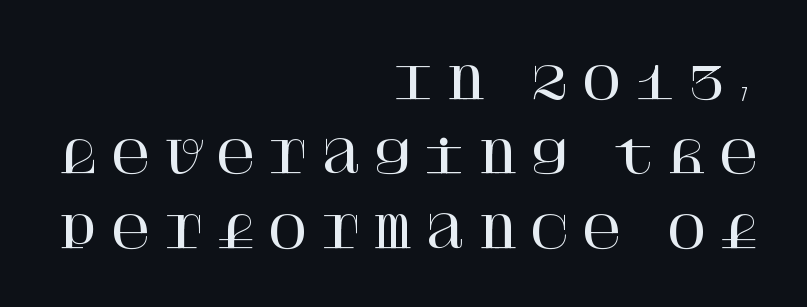
Q: Is the text italic (slanted)? A: No, it is upright.
Q: Is the typeface a serif or a sans-serif typeface? A: Serif.
Q: Is the text underlined? A: No.
Q: How is the paragraph aligned? A: Right-aligned.
Q: Is the spacing between letters normal or unusually wide? A: Unusually wide.
Q: Is the spacing between lines tight, normal or loose? A: Normal.
Q: Width (condensed, normal, or wide)? A: Normal.
Q: Stroke contrast? A: High.
Q: x-height? A: Large.
